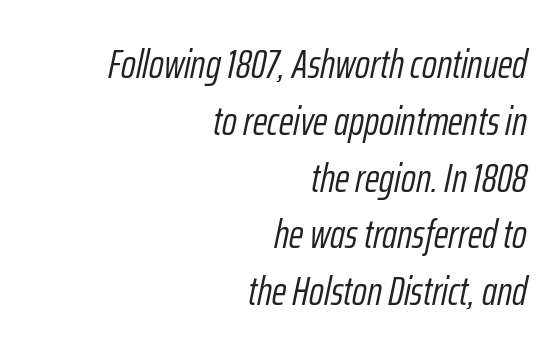
Reading down the block, your eye finds every line finishing at a fixed right position. Here the glyphs are tracked normally, forming tight word shapes. Line spacing here is normal. Weight class: somewhere from thin through regular. The space beneath each line is pristine and unruled. Yep, that's italic — everything's leaning.
